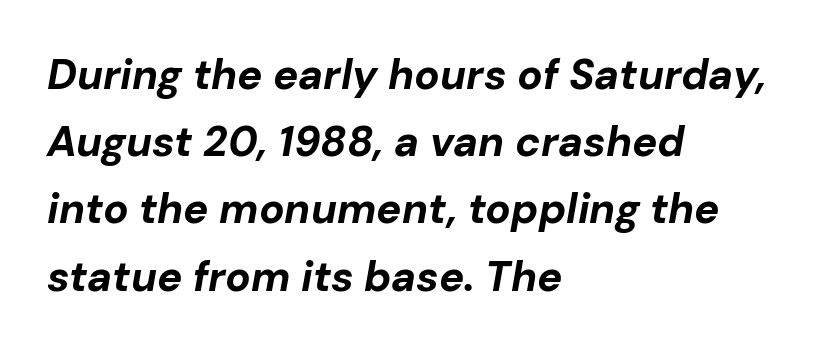
{"italic": "yes", "lean": "right", "slant_degrees": 10, "bold": "yes", "weight": "bold", "width": "normal", "stroke_contrast": "low", "x_height": "medium", "monospaced": "no", "underline": "no", "align": "left", "line_spacing": "normal", "line_spacing_ratio": 1.6, "letter_spacing": "normal", "letter_spacing_em": 0.0, "glyph_px": 42}
